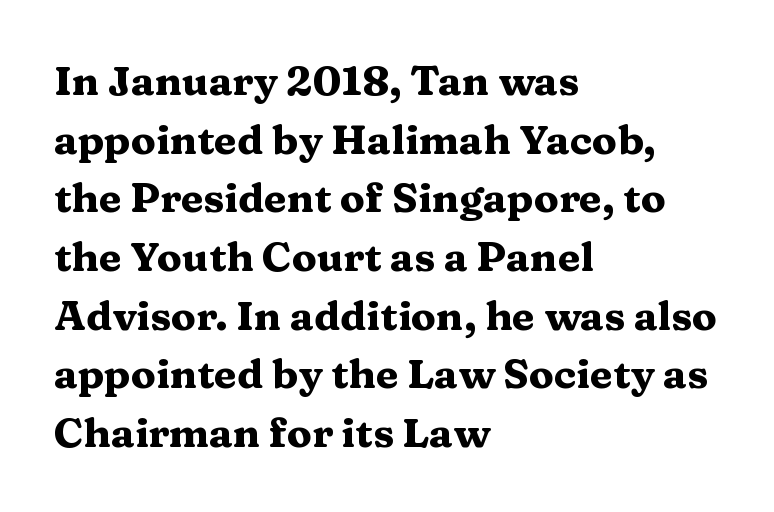
The rendering keeps characters at their native spacing. How would I describe the line gaps? Plain and ordinary. Is this a sans? No — the strokes have serifs. Only glyphs here, with clear space below each row.
